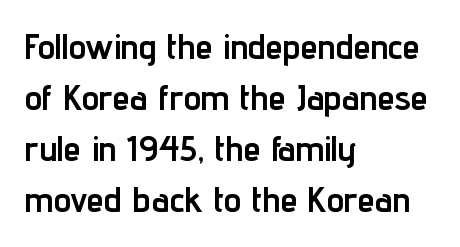
The image shows 35 px semibold, condensed sans-serif type, upright; set left-aligned, normal line spacing (1.46x), normal letter spacing, not underlined; low stroke contrast and a medium x-height.
